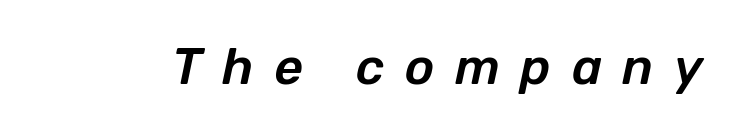
Q: Is the text italic (slanted)? A: Yes, it leans right by about 12 degrees.
Q: Is the text underlined? A: No.
Q: Is the spacing between letters normal or unusually wide? A: Unusually wide.
Q: Width (condensed, normal, or wide)? A: Normal.
Q: Stroke contrast? A: Low.
Q: x-height? A: Medium.
Q: Monospaced? A: No.
